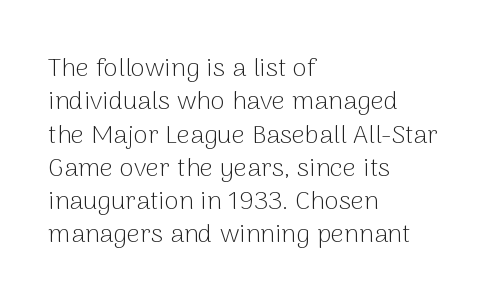
The image shows 26 px text type, upright; set left-aligned, normal line spacing (1.28x), normal letter spacing, not underlined.
